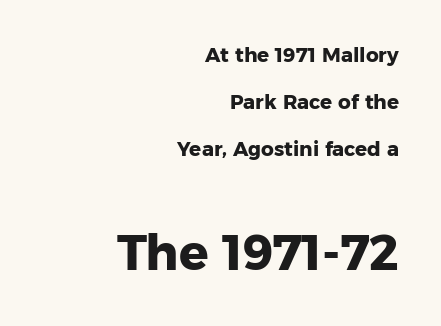
Q: Is the text bold? A: Yes.
Q: Is the text italic (slanted)? A: No, it is upright.
Q: Is the typeface a serif or a sans-serif typeface? A: Sans-serif.
Q: Is the text underlined? A: No.
Q: How is the paragraph aligned? A: Right-aligned.
Q: Is the spacing between letters normal or unusually wide? A: Normal.
Q: Is the spacing between lines tight, normal or loose? A: Loose.
Q: Which block of text is set in a larger size, the first (top) or the second (bottom)? A: The second (bottom) one.
Q: Width (condensed, normal, or wide)? A: Normal.
Q: Stroke contrast? A: Low.
Q: x-height? A: Medium.
Q: Monospaced? A: No.
